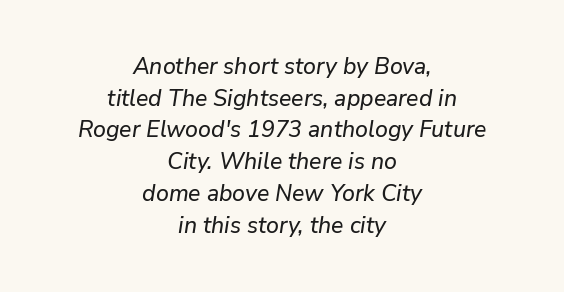
{"italic": "yes", "lean": "right", "slant_degrees": 9, "underline": "no", "align": "center", "line_spacing": "normal", "line_spacing_ratio": 1.38, "letter_spacing": "normal", "letter_spacing_em": 0.0, "glyph_px": 23}
